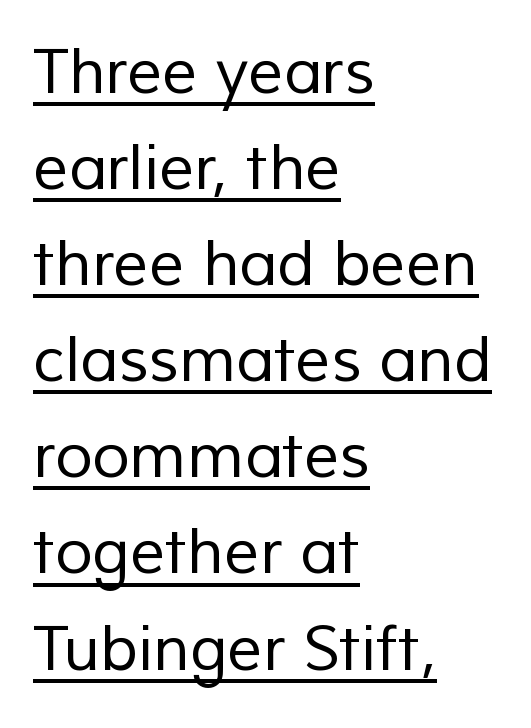
No letter is thick-stroked: the sample isn't bold. Do the characters align in a grid? No, the font is proportional. These lines are composed in type without serifs. No extra tracking has been applied to these lines. Vertical spacing — default.
